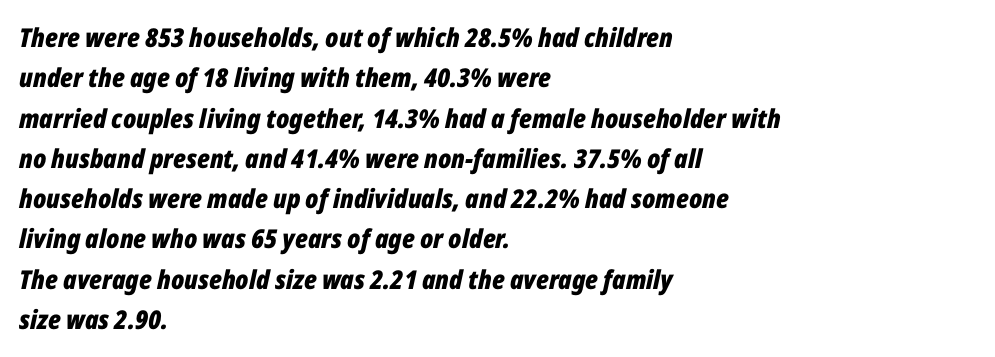
The image shows 26 px bold type, italic (leaning right); set left-aligned, normal line spacing (1.55x), normal letter spacing, not underlined.
